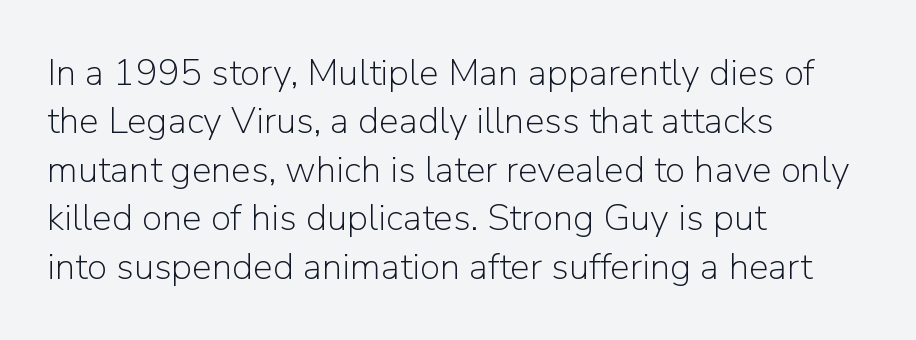
{"serif": "no", "italic": "no", "bold": "no", "weight": "light", "width": "normal", "stroke_contrast": "low", "x_height": "medium", "monospaced": "no", "underline": "no", "align": "left", "line_spacing": "normal", "line_spacing_ratio": 1.31, "letter_spacing": "normal", "letter_spacing_em": 0.0, "glyph_px": 37}
